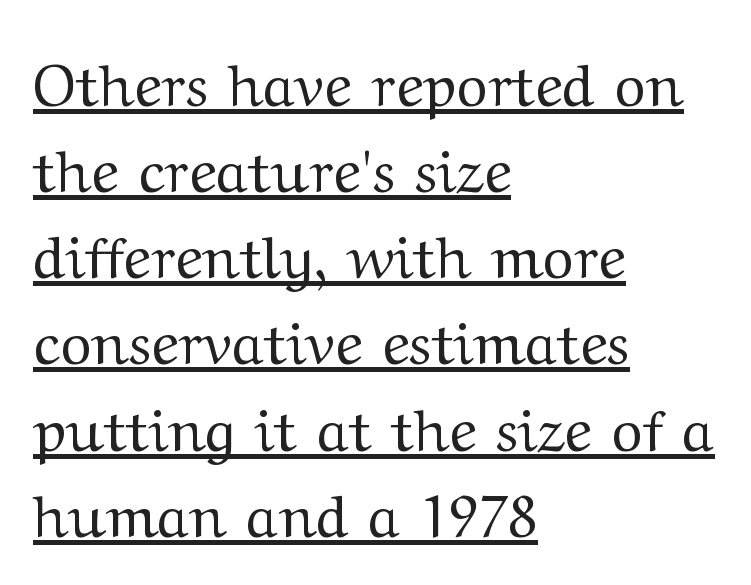
{"serif": "yes", "italic": "no", "bold": "no", "weight": "regular", "width": "wide", "stroke_contrast": "medium", "x_height": "medium", "monospaced": "no", "underline": "yes", "align": "left", "line_spacing": "normal", "line_spacing_ratio": 1.46, "letter_spacing": "normal", "letter_spacing_em": 0.0, "glyph_px": 59}
